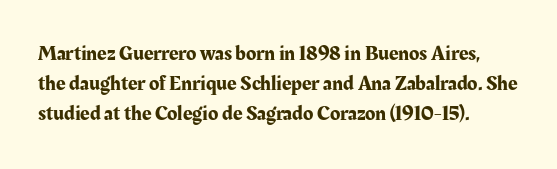
The gaps between neighbouring characters are ordinary and unremarkable. This rendering uses left alignment, leaving the right contour irregular. Horizontal bands of white between lines are of average thickness. The strip under each line holds only bare page. It's the straight-up-and-down kind of type.
